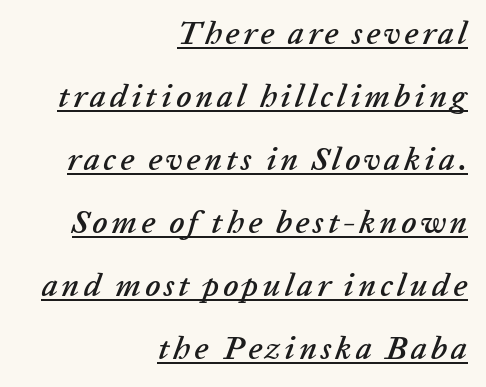
The image shows 32 px text type, italic (leaning right); set right-aligned, loose line spacing (1.97x), underlined; low stroke contrast and a medium x-height.
